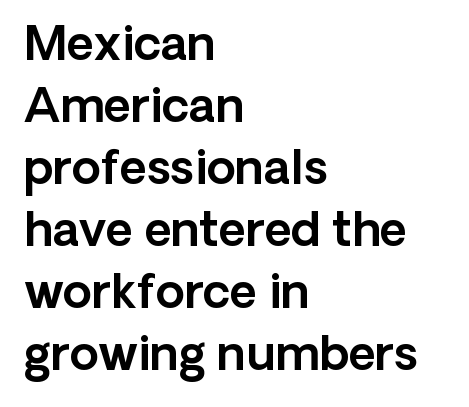
The image shows 47 px sans-serif type, upright; set left-aligned, normal line spacing (1.32x), normal letter spacing, not underlined; a medium x-height.
